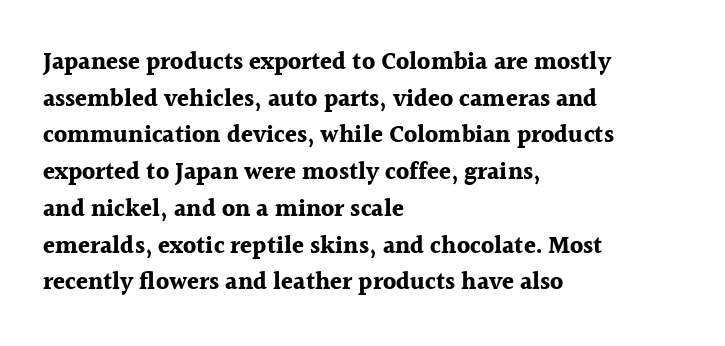
{"italic": "no", "bold": "yes", "underline": "no", "align": "left", "line_spacing": "normal", "line_spacing_ratio": 1.53, "letter_spacing": "normal", "letter_spacing_em": 0.0, "glyph_px": 24}
